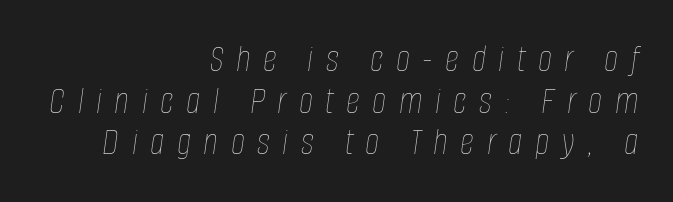
The image shows 39 px thin, condensed type, italic (leaning right); set right-aligned, tight line spacing (1.07x), unusually wide letter spacing (+0.32 em), not underlined; low stroke contrast and a large x-height.
